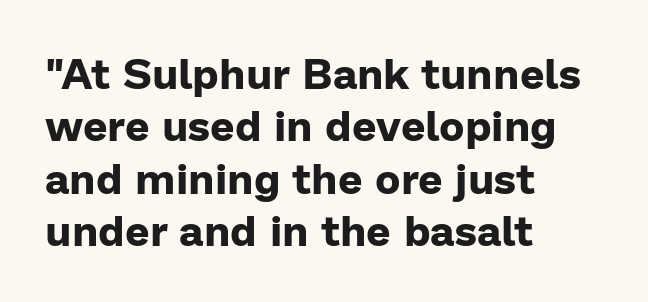
The image shows 43 px bold sans-serif type, upright; set left-aligned, line spacing 1.22x, normal letter spacing, not underlined; low stroke contrast and a medium x-height.
